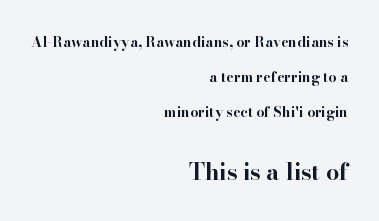
Plenty of ink on the page — the face is bold. The typography opts for an upright posture over an oblique one. Right-aligned paragraph, ragged on the left. Does the leading feel generous? Absolutely, it's lavish. The horizontal fit of the characters is conventional and even. The later block is typeset at a bigger size than the earlier block.
